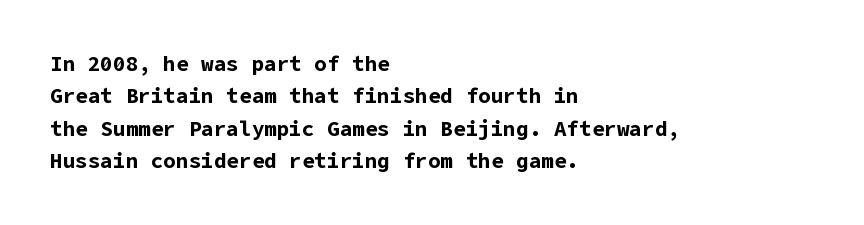
The image shows 21 px bold type, upright; set left-aligned, normal line spacing (1.54x), normal letter spacing, not underlined.
